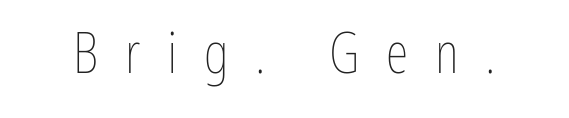
On a weight scale, this lands at 450 or below. Ascenders rise straight up at ninety degrees. The passage shown has open, widely tracked lettering throughout. A clean baseline with only descenders dipping below it. The passage shown is typed in a proportional face where columns would drift.
